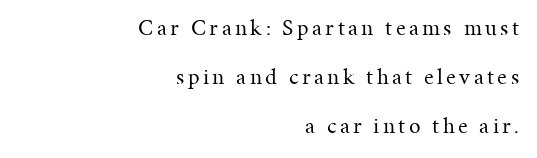
Q: Is the text bold? A: No.
Q: Is the text italic (slanted)? A: No, it is upright.
Q: Is the text underlined? A: No.
Q: How is the paragraph aligned? A: Right-aligned.
Q: Is the spacing between lines tight, normal or loose? A: Loose.
